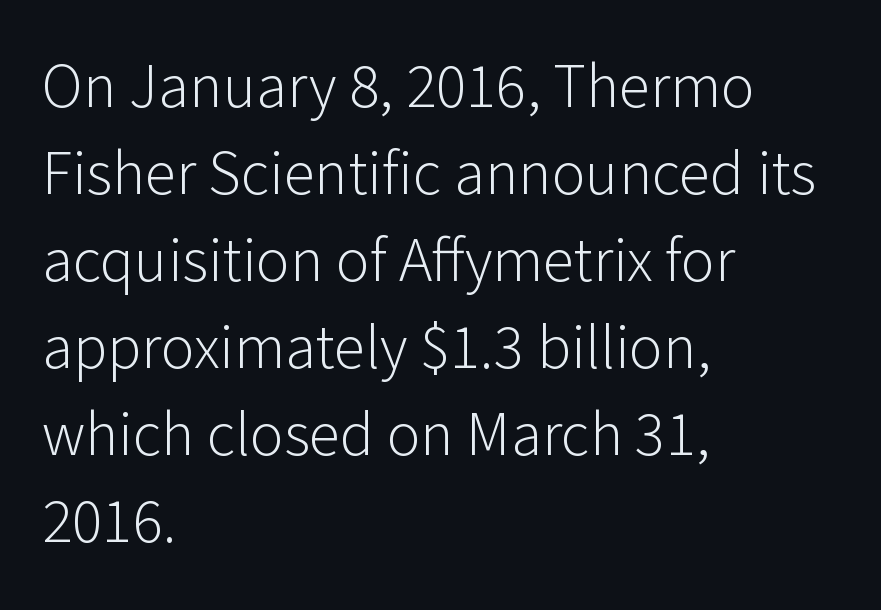
The image shows 63 px light sans-serif type, upright; set left-aligned, normal line spacing (1.38x), normal letter spacing, not underlined; low stroke contrast and a medium x-height.
